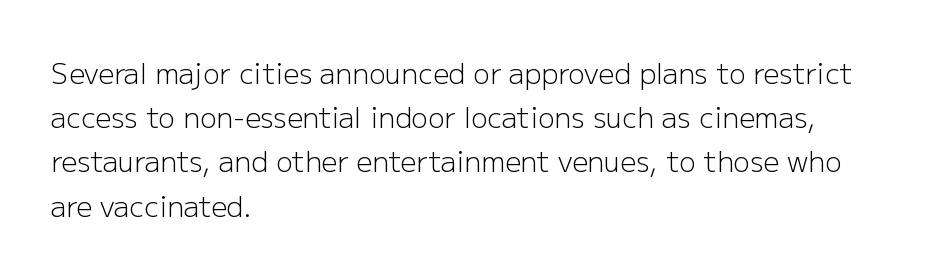
The image shows 28 px light sans-serif type, upright; set left-aligned, normal line spacing (1.58x), normal letter spacing, not underlined; low stroke contrast and a medium x-height.
